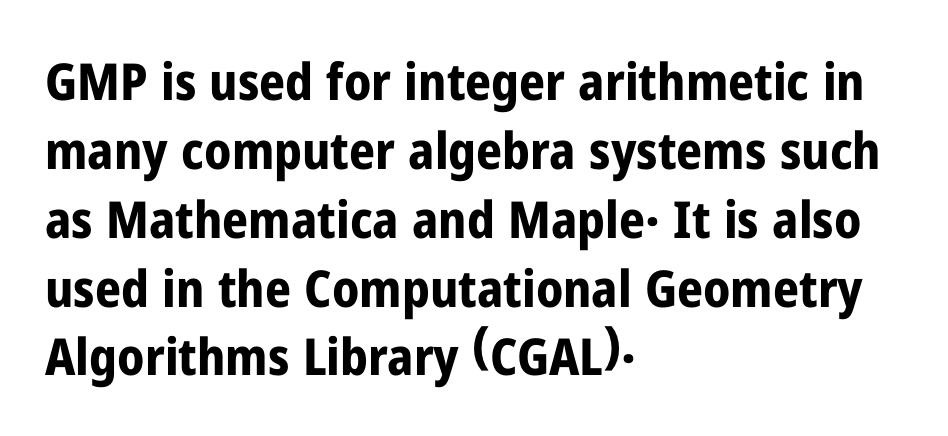
The image shows 51 px bold, condensed sans-serif type, upright; set left-aligned, normal line spacing (1.35x), normal letter spacing, not underlined; low stroke contrast and a medium x-height.
